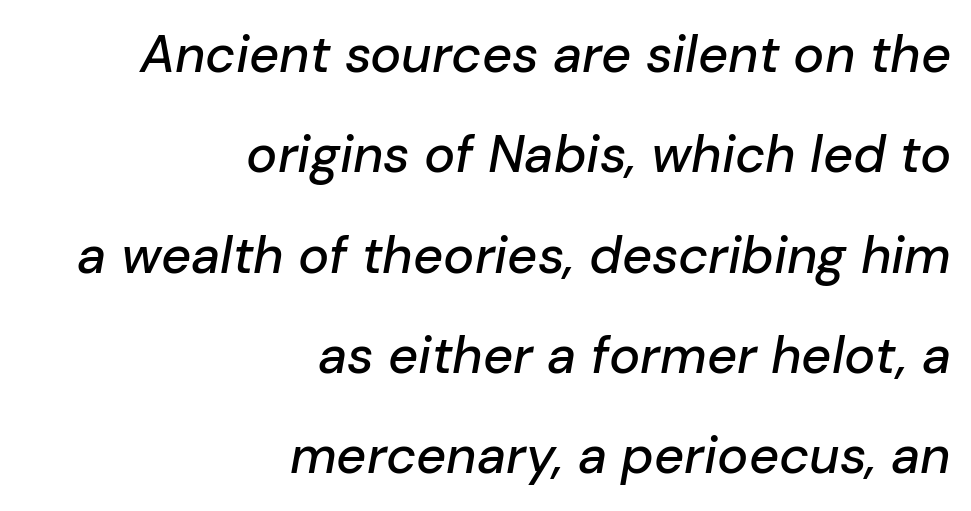
The image shows 52 px text type, italic (leaning right); set right-aligned, loose line spacing (1.93x), normal letter spacing, not underlined; low stroke contrast and a medium x-height.
